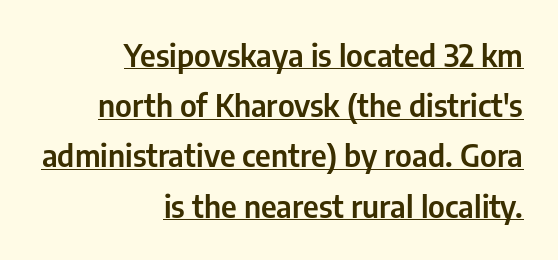
Q: Is the text italic (slanted)? A: No, it is upright.
Q: Is the typeface a serif or a sans-serif typeface? A: Sans-serif.
Q: Is the text underlined? A: Yes.
Q: How is the paragraph aligned? A: Right-aligned.
Q: Is the spacing between letters normal or unusually wide? A: Normal.
Q: Is the spacing between lines tight, normal or loose? A: Normal.
Q: Width (condensed, normal, or wide)? A: Condensed.
Q: Stroke contrast? A: Low.
Q: x-height? A: Medium.
Q: Monospaced? A: No.
